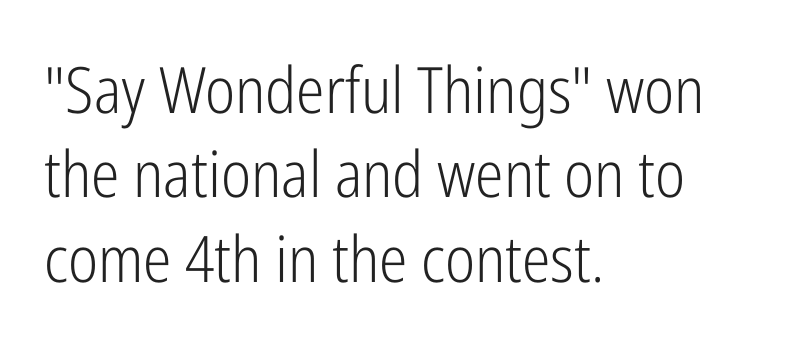
The letters carry no serifs — their stems end cleanly without finishing strokes. The space beneath each line is pristine and unruled. Quick note: not italic, upright. Line beginnings align vertically; line endings do not. Line spacing here is normal. Is this a heavy cut? Hardly; it is regular or lighter.
